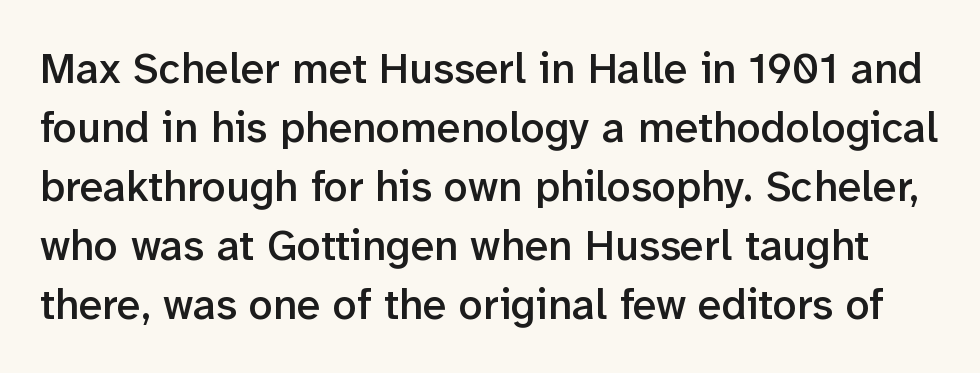
The image shows 43 px semibold sans-serif type, upright; set normal line spacing (1.37x), normal letter spacing, not underlined; low stroke contrast and a medium x-height.
